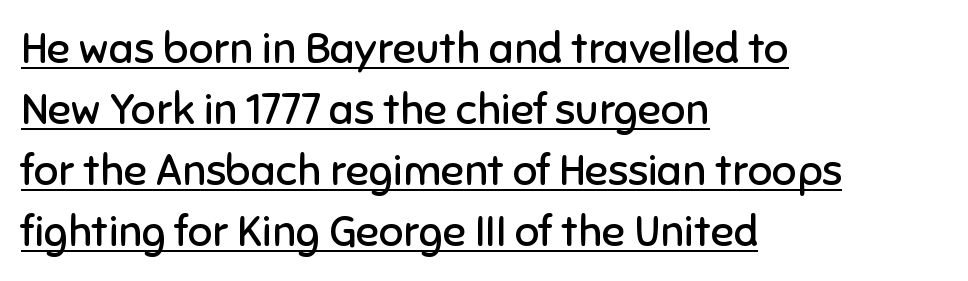
Q: Is the text bold? A: No.
Q: Is the text italic (slanted)? A: No, it is upright.
Q: Is the typeface a serif or a sans-serif typeface? A: Sans-serif.
Q: Is the text underlined? A: Yes.
Q: How is the paragraph aligned? A: Left-aligned.
Q: Is the spacing between letters normal or unusually wide? A: Normal.
Q: Is the spacing between lines tight, normal or loose? A: Normal.
Q: Width (condensed, normal, or wide)? A: Normal.
Q: Stroke contrast? A: Low.
Q: x-height? A: Medium.
Q: Monospaced? A: No.
